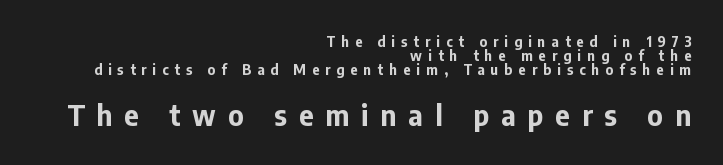
{"serif": "no", "italic": "no", "bold": "yes", "weight": "bold", "width": "normal", "stroke_contrast": "low", "x_height": "medium", "monospaced": "no", "underline": "no", "align": "right", "line_spacing": "tight", "line_spacing_ratio": 1.01, "letter_spacing": "wide", "letter_spacing_em": 0.43, "larger_block": "second", "size_ratio": 2.0, "glyph_px": 28}
